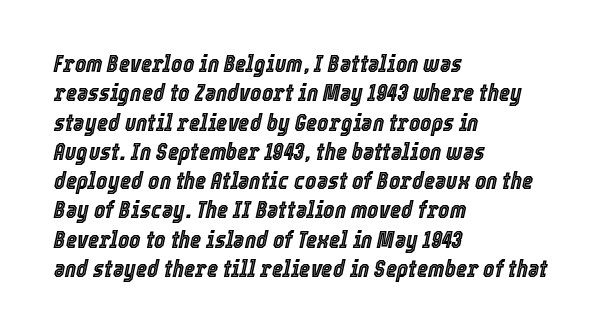
The image shows 24 px text type, italic (leaning right); set left-aligned, line spacing 1.22x, normal letter spacing, not underlined.
